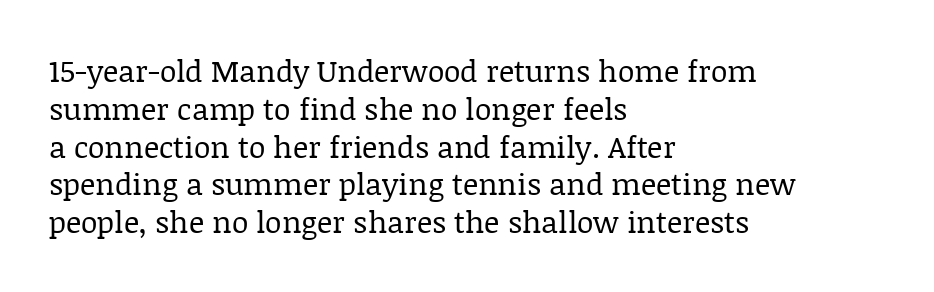
The gap between lines stays unmarked. The passage shown is typed in a proportional face where columns would drift. The typeface chosen for these lines features serifs. Is the block centered? No — it sits flush against the left margin. The passage shown stacks its lines at a standard gap. The axis of the letterforms is exactly vertical.
